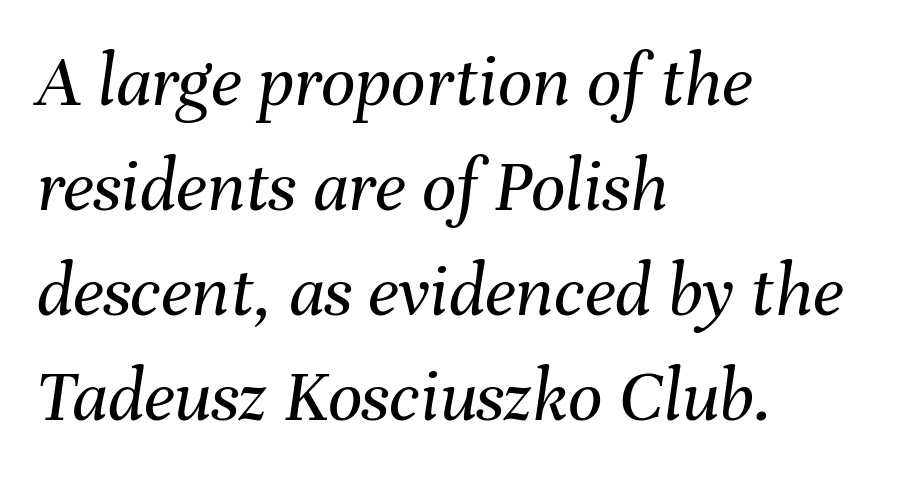
The image shows 76 px regular-weight type, italic (leaning right); set left-aligned, normal line spacing (1.38x), normal letter spacing, not underlined; medium stroke contrast and a medium x-height.
